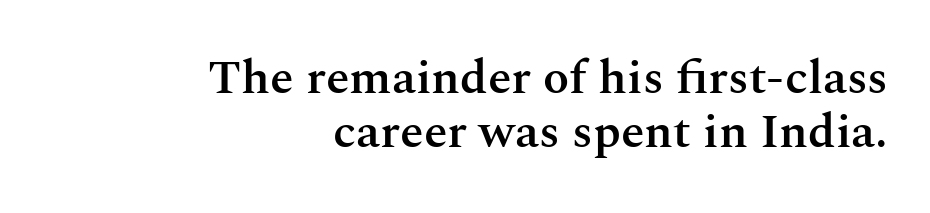
The image shows 48 px semibold serif type, upright; set right-aligned, tight line spacing (1.13x), normal letter spacing, not underlined; medium stroke contrast and a medium x-height.
